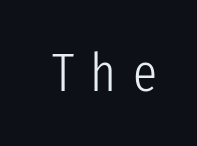
{"serif": "no", "italic": "no", "bold": "no", "weight": "light", "width": "condensed", "stroke_contrast": "low", "x_height": "medium", "monospaced": "no", "underline": "no", "letter_spacing": "wide", "letter_spacing_em": 0.31, "glyph_px": 54}
